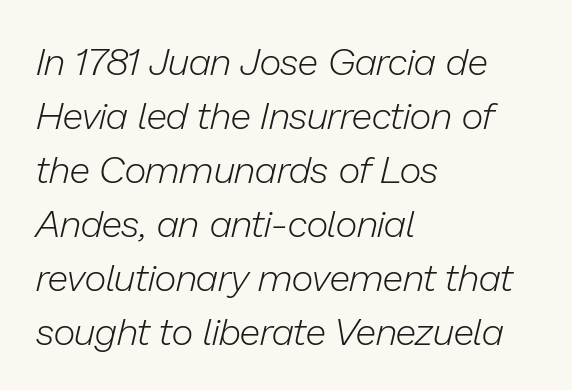
{"italic": "yes", "lean": "right", "slant_degrees": 13, "bold": "no", "weight": "light", "width": "normal", "stroke_contrast": "low", "x_height": "medium", "monospaced": "no", "underline": "no", "align": "left", "line_spacing": "normal", "line_spacing_ratio": 1.42, "letter_spacing": "normal", "letter_spacing_em": 0.0, "glyph_px": 38}
